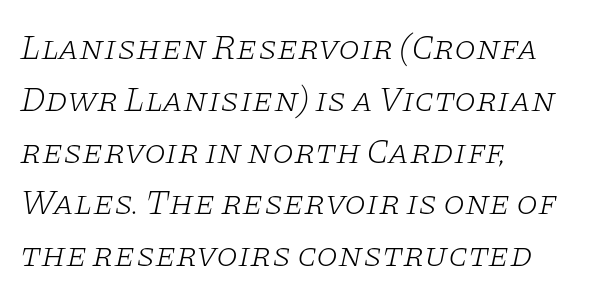
The letters are slanted; this is an italic face. Layout note: lines flush left. Little horizontal feet cap the strokes, marking this as serif type. The block of text has a typical density, with ordinary space between rows. The rendering uses natural spacing where letterforms have individual widths.
